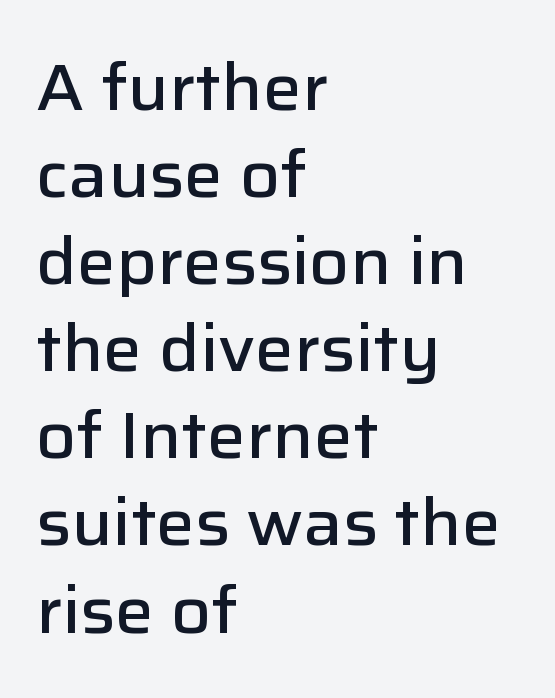
The image shows 65 px semibold sans-serif type, upright; set left-aligned, normal line spacing (1.34x), normal letter spacing, not underlined; low stroke contrast and a medium x-height.
